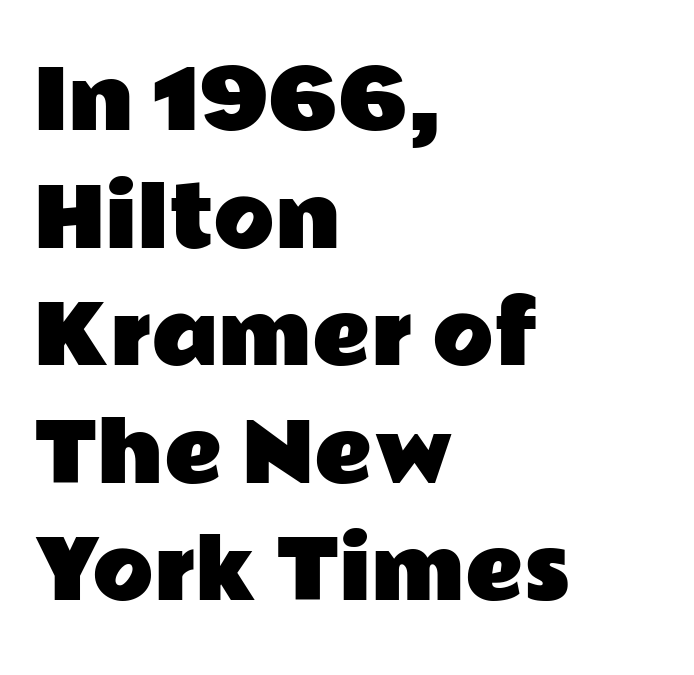
Q: Is the text italic (slanted)? A: No, it is upright.
Q: Is the typeface a serif or a sans-serif typeface? A: Sans-serif.
Q: Is the text underlined? A: No.
Q: How is the paragraph aligned? A: Left-aligned.
Q: Is the spacing between letters normal or unusually wide? A: Normal.
Q: Is the spacing between lines tight, normal or loose? A: Normal.
Q: Width (condensed, normal, or wide)? A: Wide.
Q: Stroke contrast? A: Low.
Q: x-height? A: Medium.
Q: Monospaced? A: No.
